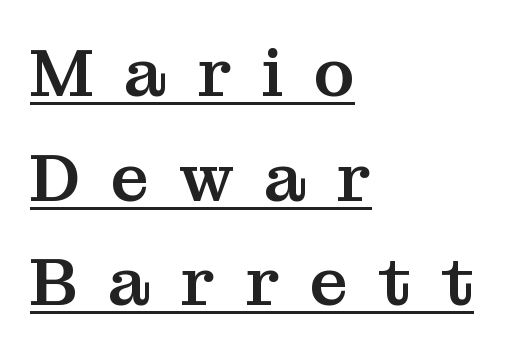
The image shows 67 px serif type, upright; set left-aligned, normal line spacing (1.56x), unusually wide letter spacing (+0.45 em), underlined; medium stroke contrast and a medium x-height.
